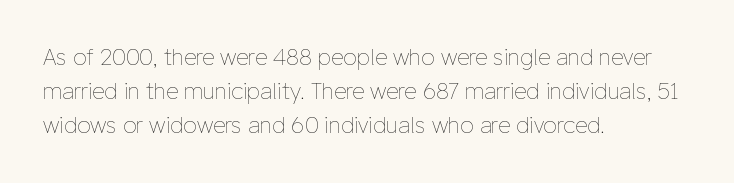
Q: Is the text bold? A: No.
Q: Is the text italic (slanted)? A: No, it is upright.
Q: Is the text underlined? A: No.
Q: How is the paragraph aligned? A: Left-aligned.
Q: Is the spacing between letters normal or unusually wide? A: Normal.
Q: Is the spacing between lines tight, normal or loose? A: Normal.
